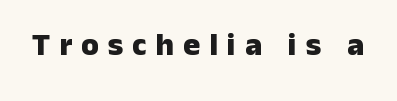
Q: Is the text bold? A: Yes.
Q: Is the text italic (slanted)? A: No, it is upright.
Q: Is the typeface a serif or a sans-serif typeface? A: Sans-serif.
Q: Is the text underlined? A: No.
Q: Is the spacing between letters normal or unusually wide? A: Unusually wide.
Q: Width (condensed, normal, or wide)? A: Normal.
Q: Stroke contrast? A: Low.
Q: x-height? A: Medium.
Q: Monospaced? A: No.
